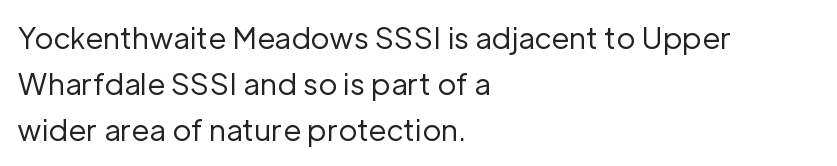
Q: Is the text bold? A: No.
Q: Is the text italic (slanted)? A: No, it is upright.
Q: Is the typeface a serif or a sans-serif typeface? A: Sans-serif.
Q: Is the text underlined? A: No.
Q: How is the paragraph aligned? A: Left-aligned.
Q: Is the spacing between letters normal or unusually wide? A: Normal.
Q: Is the spacing between lines tight, normal or loose? A: Normal.
Q: Width (condensed, normal, or wide)? A: Normal.
Q: Stroke contrast? A: Low.
Q: x-height? A: Medium.
Q: Monospaced? A: No.
